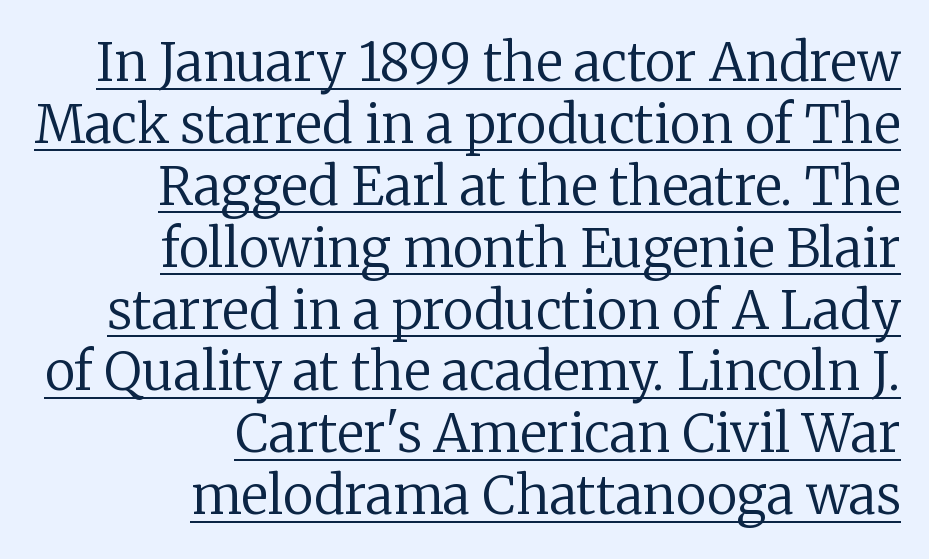
The image shows 52 px regular-weight serif type, upright; set right-aligned, line spacing 1.19x, normal letter spacing, underlined; low stroke contrast and a medium x-height.
